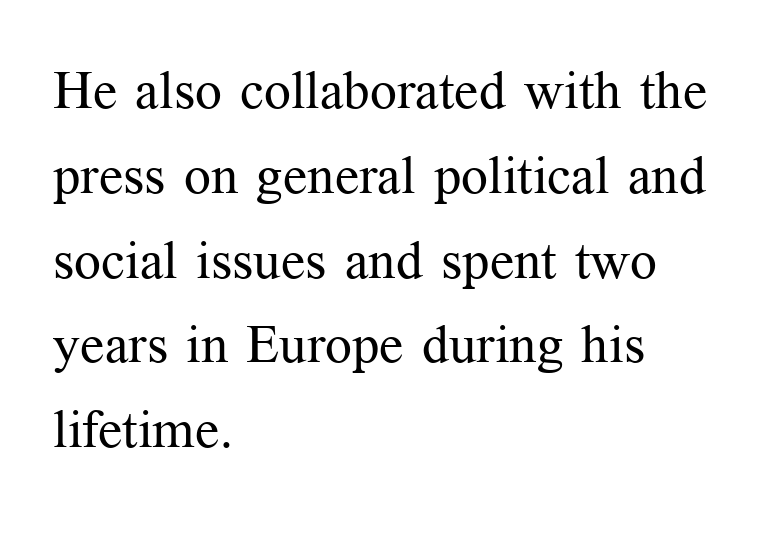
Q: Is the text bold? A: No.
Q: Is the text italic (slanted)? A: No, it is upright.
Q: Is the typeface a serif or a sans-serif typeface? A: Serif.
Q: Is the text underlined? A: No.
Q: How is the paragraph aligned? A: Left-aligned.
Q: Is the spacing between letters normal or unusually wide? A: Normal.
Q: Is the spacing between lines tight, normal or loose? A: Normal.
Q: Width (condensed, normal, or wide)? A: Normal.
Q: Stroke contrast? A: Medium.
Q: x-height? A: Medium.
Q: Monospaced? A: No.
